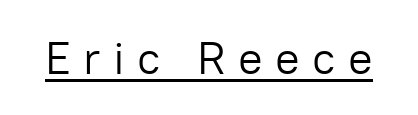
The rendering inserts visible extra space after every character. No extra ink here — the face is not bold. The typography opts for an upright posture over an oblique one. The typesetter has applied underlining to the passage shown. The face used here is proportionally spaced, like ordinary book or web type.
